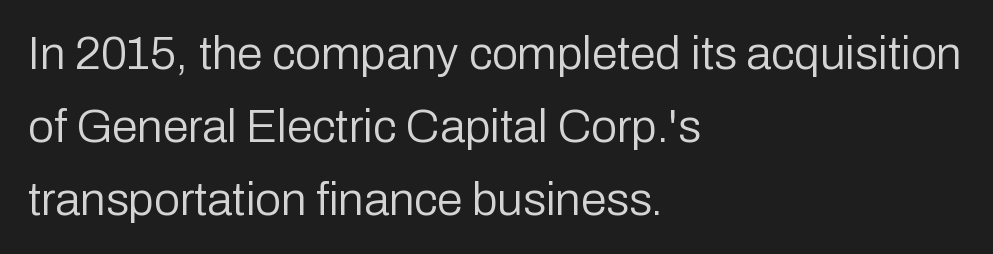
The image shows 46 px regular-weight sans-serif type, upright; set left-aligned, normal line spacing (1.59x), normal letter spacing, not underlined; low stroke contrast and a medium x-height.
